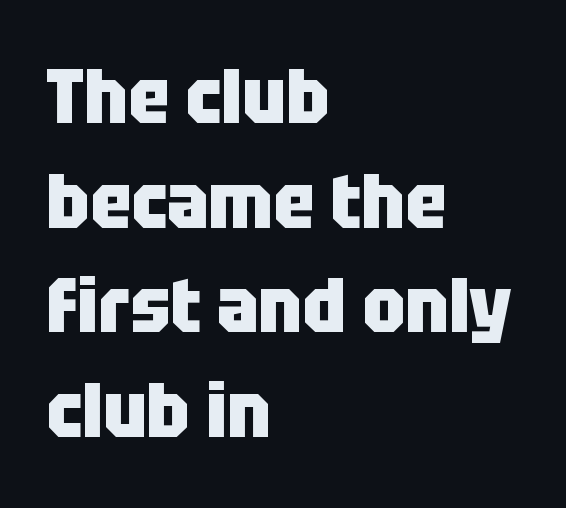
The image shows 77 px heavy, condensed sans-serif type, upright; set left-aligned, normal line spacing (1.36x), normal letter spacing, not underlined; low stroke contrast and a large x-height.
